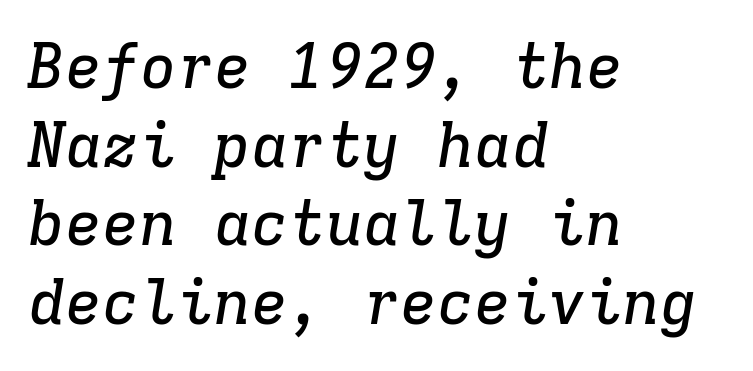
Q: Is the text italic (slanted)? A: Yes, it leans right by about 9 degrees.
Q: Is the typeface a serif or a sans-serif typeface? A: Serif.
Q: Is the text underlined? A: No.
Q: How is the paragraph aligned? A: Left-aligned.
Q: Is the spacing between letters normal or unusually wide? A: Normal.
Q: Is the spacing between lines tight, normal or loose? A: Normal.
Q: Width (condensed, normal, or wide)? A: Normal.
Q: Stroke contrast? A: Low.
Q: x-height? A: Medium.
Q: Monospaced? A: Yes.
